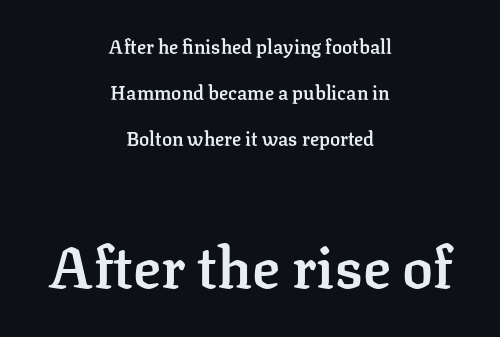
Q: Is the text bold? A: Semi-bold.
Q: Is the text italic (slanted)? A: No, it is upright.
Q: Is the typeface a serif or a sans-serif typeface? A: Serif.
Q: Is the text underlined? A: No.
Q: How is the paragraph aligned? A: Centered.
Q: Is the spacing between letters normal or unusually wide? A: Normal.
Q: Is the spacing between lines tight, normal or loose? A: Loose.
Q: Which block of text is set in a larger size, the first (top) or the second (bottom)? A: The second (bottom) one.
Q: Width (condensed, normal, or wide)? A: Normal.
Q: Stroke contrast? A: Low.
Q: x-height? A: Medium.
Q: Monospaced? A: No.
